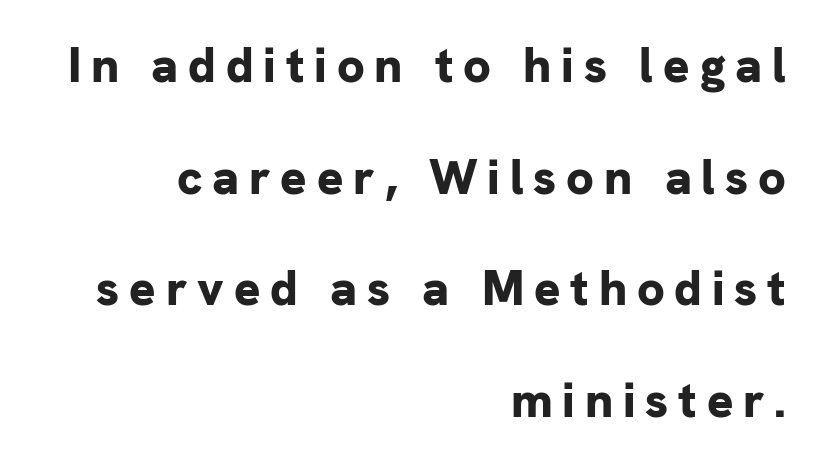
The image shows 49 px bold sans-serif type, upright; set right-aligned, loose line spacing (2.28x), unusually wide letter spacing (+0.2 em), not underlined; low stroke contrast and a medium x-height.
